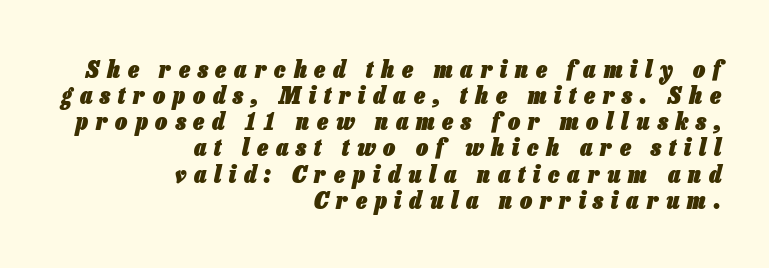
Compared with typical paragraphs, the rows here are closer together. These lines carry a lot of weight — the face is fully bold. Plain, unruled lines of type. Slanted lettering throughout. Every row of glyphs terminates at an identical x-position on the right.
